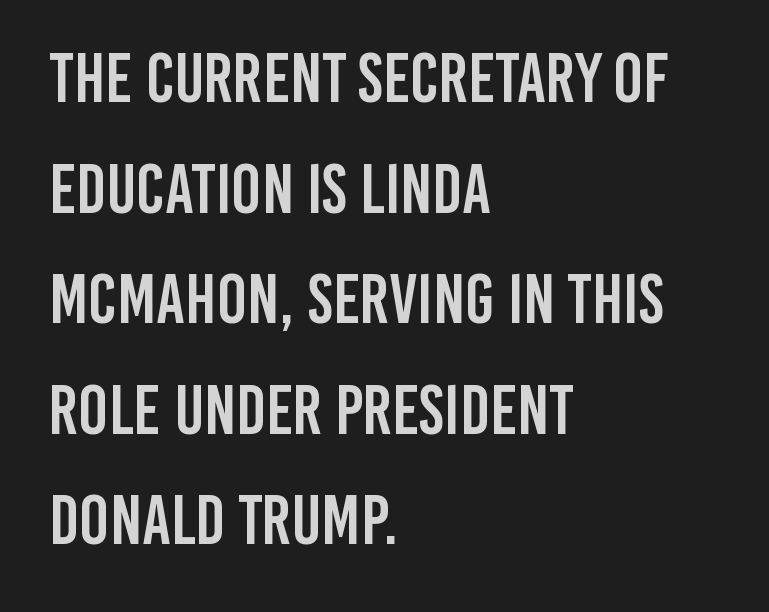
Q: Is the text italic (slanted)? A: No, it is upright.
Q: Is the typeface a serif or a sans-serif typeface? A: Sans-serif.
Q: Is the text underlined? A: No.
Q: How is the paragraph aligned? A: Left-aligned.
Q: Is the spacing between letters normal or unusually wide? A: Normal.
Q: Is the spacing between lines tight, normal or loose? A: Normal.
Q: Width (condensed, normal, or wide)? A: Condensed.
Q: Stroke contrast? A: Low.
Q: x-height? A: Large.
Q: Monospaced? A: No.
